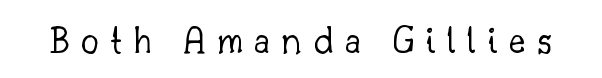
Q: Is the text bold? A: No.
Q: Is the text italic (slanted)? A: No, it is upright.
Q: Is the text underlined? A: No.
Q: Is the spacing between letters normal or unusually wide? A: Unusually wide.
Q: Width (condensed, normal, or wide)? A: Normal.
Q: Stroke contrast? A: Low.
Q: x-height? A: Small.
Q: Monospaced? A: No.
